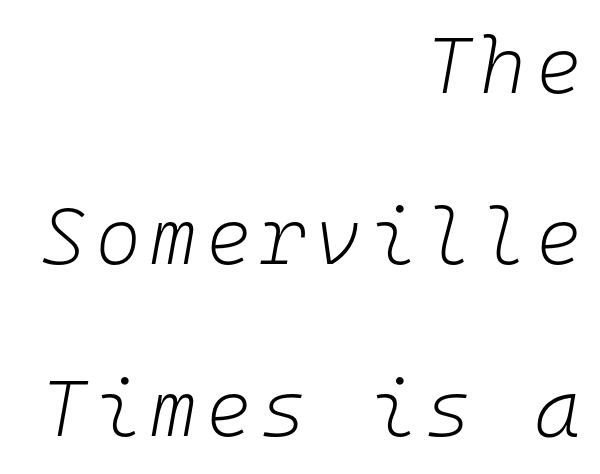
The image shows 79 px light type, italic (leaning right), monospaced; set right-aligned, loose line spacing (2.17x), not underlined; low stroke contrast and a medium x-height.
